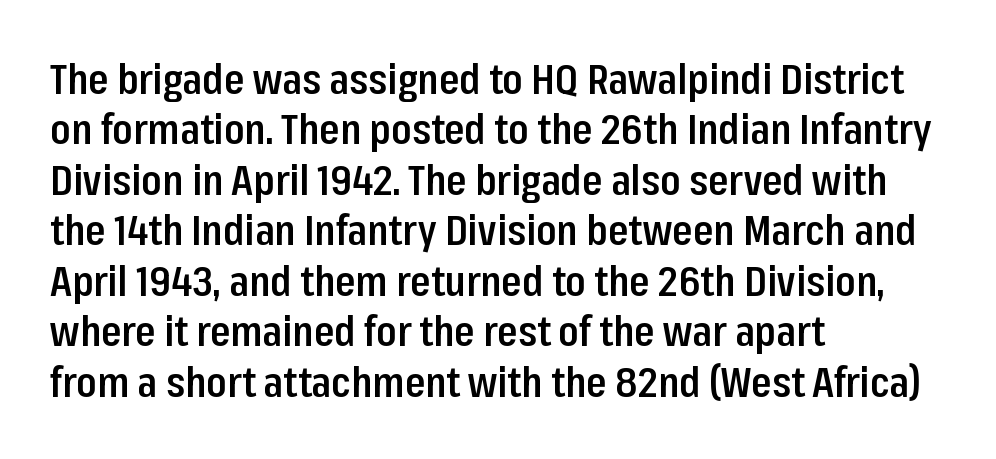
Every letter is mildly thick-stroked: semibold rather than bold. You could not count columns in this text — the font is proportionally spaced. The horizontal fit of the characters is conventional and even. Clear beneath every line of the passage. Serifs: no, the terminals of the letterforms are clean. Notice how the stems are strictly vertical — no italics here.
